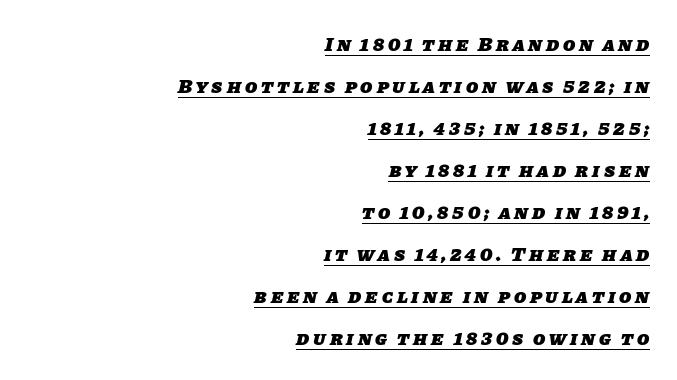
Q: Is the text bold? A: Yes.
Q: Is the text underlined? A: Yes.
Q: How is the paragraph aligned? A: Right-aligned.
Q: Is the spacing between lines tight, normal or loose? A: Loose.
